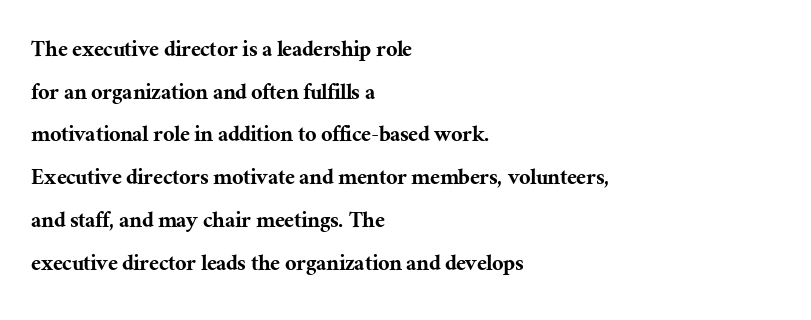
The image shows 25 px text type, upright; set left-aligned, line spacing 1.71x, normal letter spacing, not underlined.
